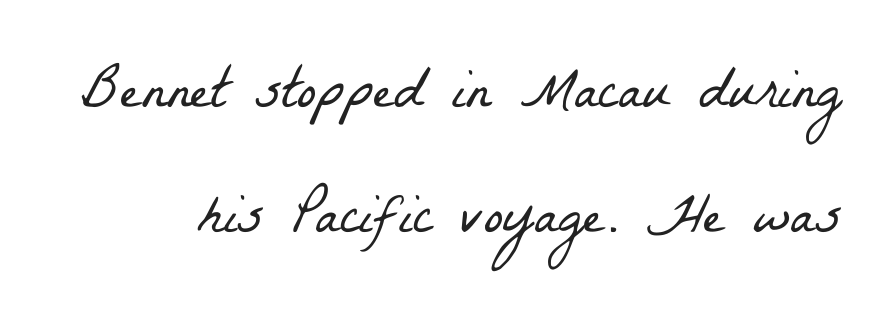
{"serif": "yes", "bold": "no", "weight": "light", "width": "condensed", "stroke_contrast": "low", "x_height": "medium", "monospaced": "no", "underline": "no", "line_spacing": "loose", "line_spacing_ratio": 2.16, "letter_spacing": "normal", "letter_spacing_em": 0.0, "glyph_px": 58}
